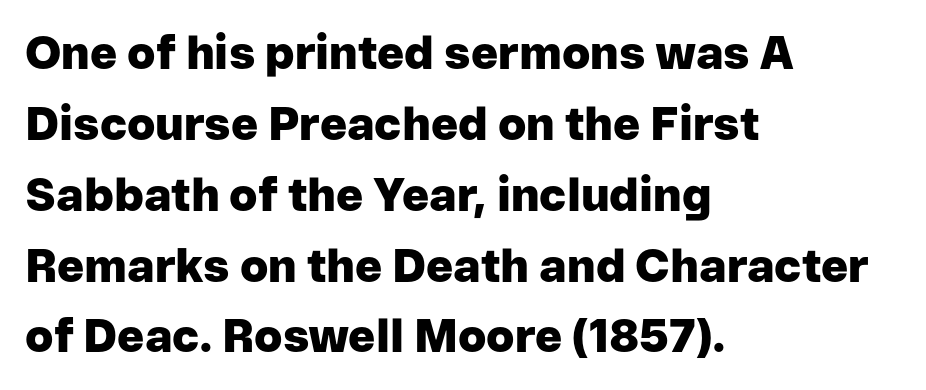
Every letter is thick-stroked: bold, no question. The text block is weighted toward the left margin, trailing off unevenly rightward. Unlike italic type, these characters show no tilt at all. Typographically, this falls in the sans-serif category. Note the varied advance widths — an 'i' is clearly narrower than an 'm'.
